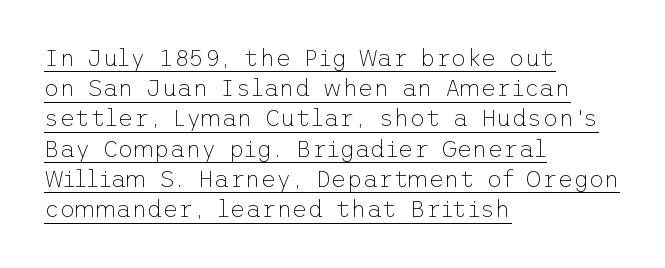
{"italic": "no", "bold": "no", "underline": "yes", "align": "left", "line_spacing": "normal", "line_spacing_ratio": 1.26, "letter_spacing": "normal", "letter_spacing_em": 0.0, "glyph_px": 24}
